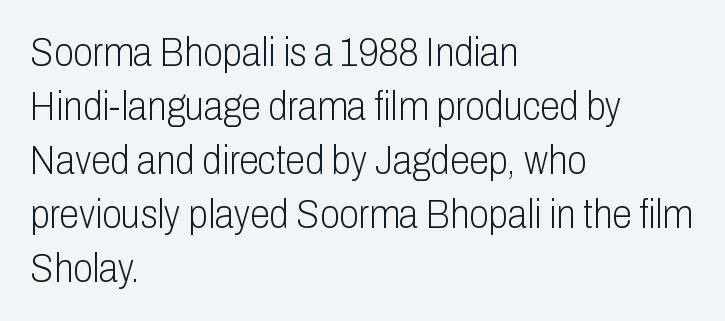
Compared with a centered layout, this one pins lines to the left instead. No italicization has been applied; the sample stays upright. The type is set solid horizontally, with unmodified tracking. Looks like regular typesetting: each glyph gets only the width it needs. The passage shown is not bold in any degree. The font family rendered here belongs to the sans-serif group.
